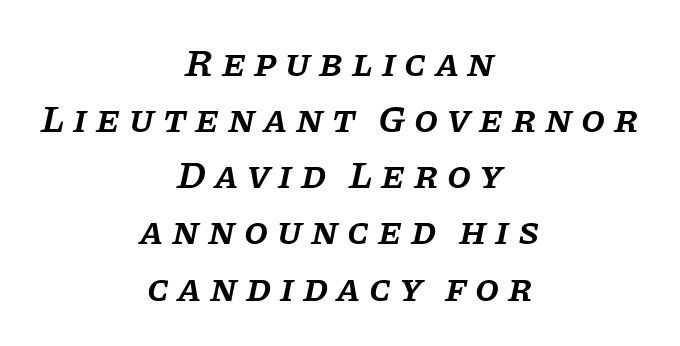
The image shows 39 px semibold serif type, italic (leaning right); set centered, normal line spacing (1.44x), unusually wide letter spacing (+0.22 em), not underlined; low stroke contrast and a large x-height.
